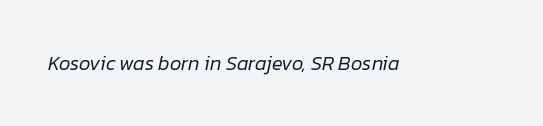
Words appear dense and cohesive because spacing is normal. The area under the type is left untouched. The strokes are not fattened; the text isn't bold. The whole block is typeset with a tilt.
